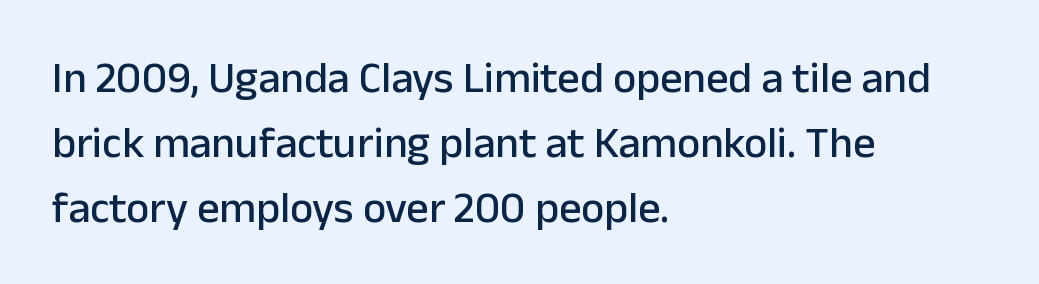
{"serif": "no", "italic": "no", "width": "normal", "stroke_contrast": "low", "x_height": "medium", "monospaced": "no", "underline": "no", "align": "left", "line_spacing": "normal", "line_spacing_ratio": 1.48, "letter_spacing": "normal", "letter_spacing_em": 0.0, "glyph_px": 44}
